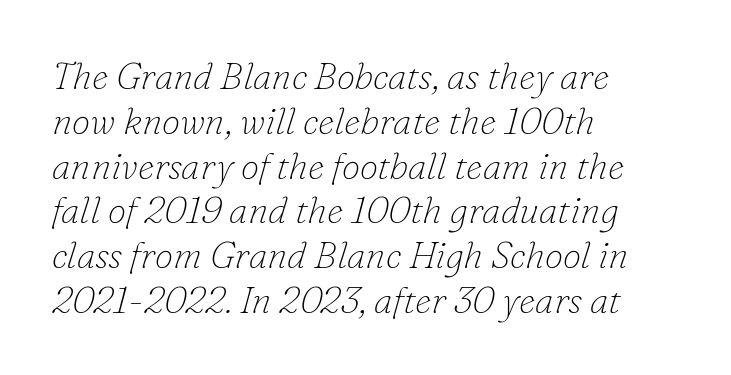
{"serif": "yes", "italic": "yes", "lean": "right", "slant_degrees": 16, "bold": "no", "weight": "thin", "width": "normal", "stroke_contrast": "low", "x_height": "small", "monospaced": "no", "underline": "no", "align": "left", "line_spacing_ratio": 1.21, "letter_spacing": "normal", "letter_spacing_em": 0.0, "glyph_px": 37}
